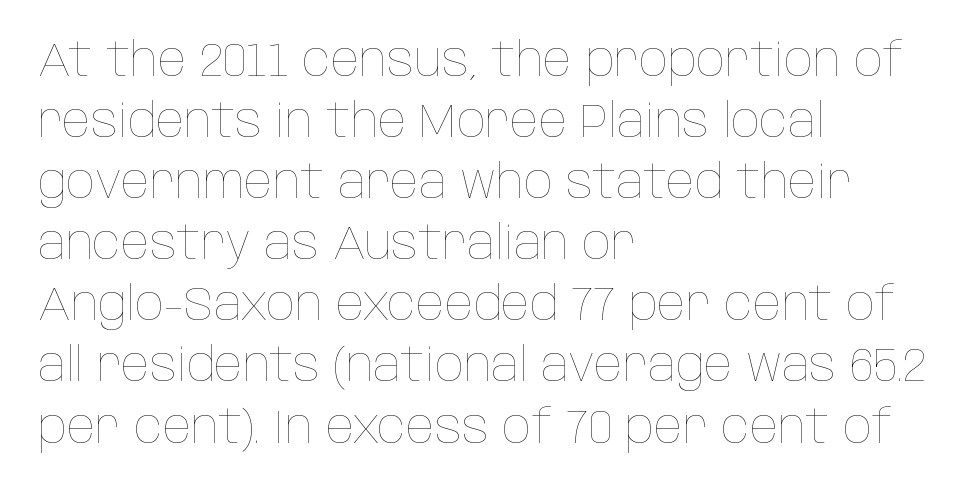
{"italic": "no", "bold": "no", "weight": "thin", "width": "condensed", "stroke_contrast": "low", "x_height": "large", "monospaced": "no", "underline": "no", "align": "left", "line_spacing": "normal", "line_spacing_ratio": 1.3, "letter_spacing": "normal", "letter_spacing_em": 0.0, "glyph_px": 47}
